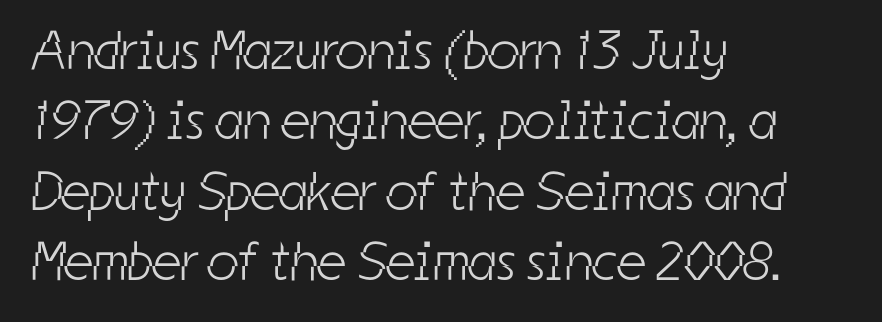
Q: Is the text bold? A: No.
Q: Is the typeface a serif or a sans-serif typeface? A: Sans-serif.
Q: Is the text underlined? A: No.
Q: How is the paragraph aligned? A: Left-aligned.
Q: Is the spacing between letters normal or unusually wide? A: Normal.
Q: Is the spacing between lines tight, normal or loose? A: Normal.
Q: Width (condensed, normal, or wide)? A: Condensed.
Q: Stroke contrast? A: Low.
Q: x-height? A: Medium.
Q: Monospaced? A: No.
